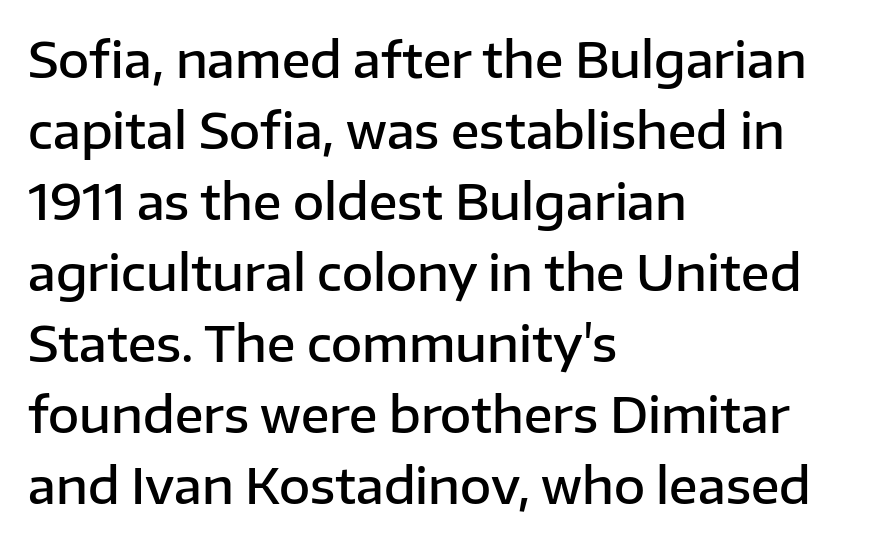
The image shows 48 px semibold sans-serif type, upright; set left-aligned, normal line spacing (1.48x), normal letter spacing, not underlined; low stroke contrast and a medium x-height.
